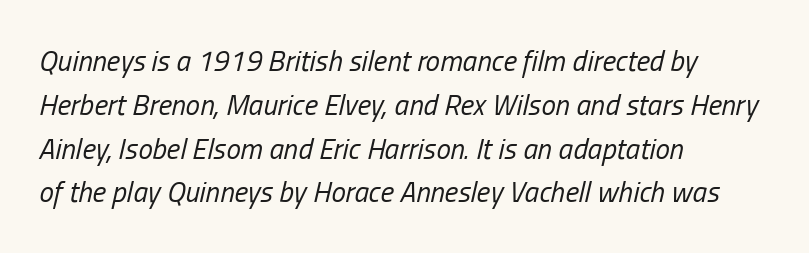
Q: Is the text bold? A: No.
Q: Is the text italic (slanted)? A: Yes, it leans right by about 13 degrees.
Q: Is the text underlined? A: No.
Q: How is the paragraph aligned? A: Left-aligned.
Q: Is the spacing between letters normal or unusually wide? A: Normal.
Q: Is the spacing between lines tight, normal or loose? A: Normal.
Q: Width (condensed, normal, or wide)? A: Condensed.
Q: Stroke contrast? A: Low.
Q: x-height? A: Medium.
Q: Monospaced? A: No.
